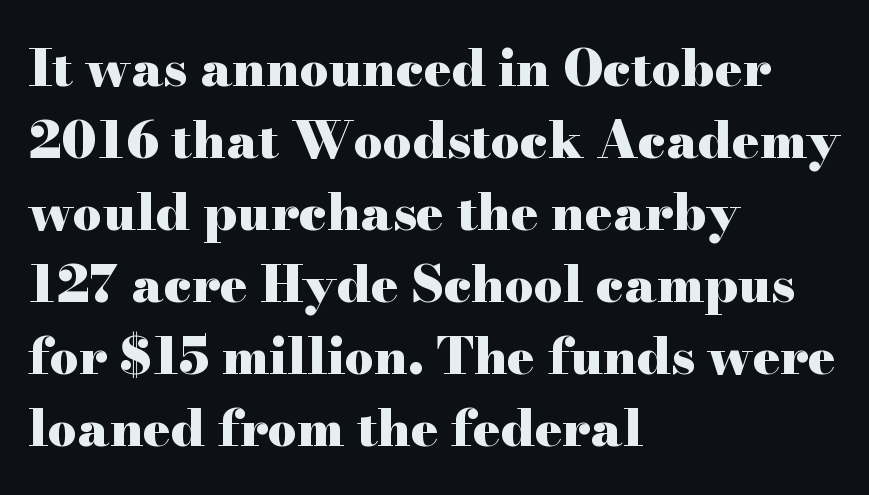
The image shows 51 px heavy, wide serif type, upright; set left-aligned, normal line spacing (1.41x), normal letter spacing, not underlined; high stroke contrast and a small x-height.
